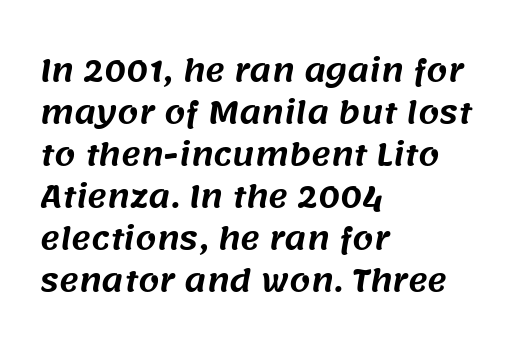
The image shows 30 px sans-serif type; set left-aligned, normal line spacing (1.4x), normal letter spacing, not underlined; medium stroke contrast and a large x-height.
